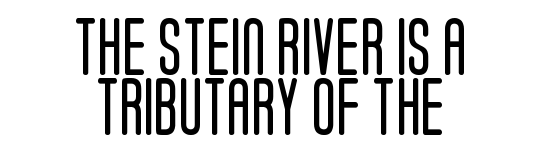
{"serif": "no", "italic": "no", "bold": "no", "weight": "regular", "width": "condensed", "stroke_contrast": "low", "x_height": "large", "monospaced": "no", "underline": "no", "align": "center", "line_spacing": "tight", "line_spacing_ratio": 1.06, "letter_spacing": "normal", "letter_spacing_em": 0.0, "glyph_px": 57}
